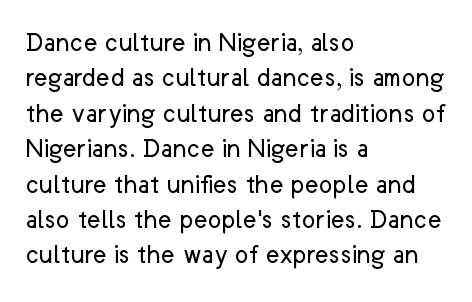
Nope, not italic — everything's standing straight. The letterforms sit shoulder to shoulder at normal distance. No extra ink here — the face is not bold. Check under the words: just untouched page. The text block is weighted toward the left margin, trailing off unevenly rightward. You could not count columns in this text — the font is proportionally spaced.
